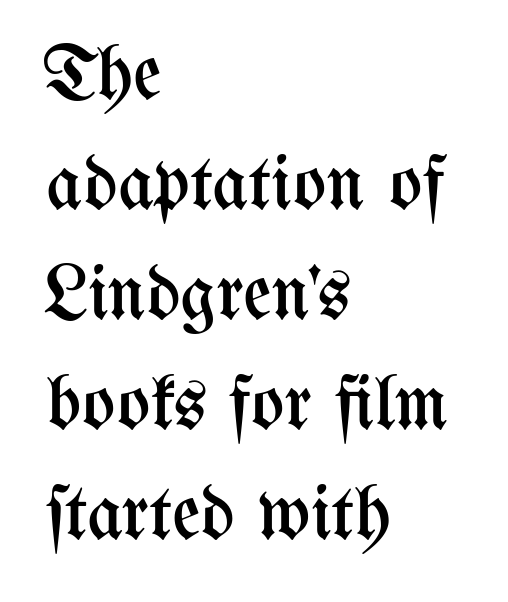
The image shows 78 px regular-weight, condensed type, upright; set left-aligned, normal line spacing (1.41x), normal letter spacing, not underlined; medium stroke contrast and a medium x-height.
